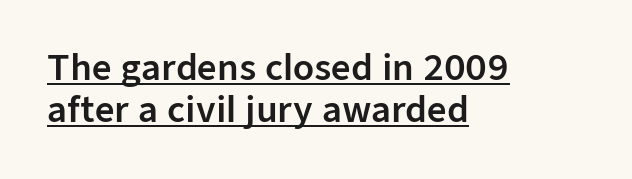
{"serif": "no", "italic": "no", "width": "normal", "stroke_contrast": "low", "x_height": "medium", "monospaced": "no", "underline": "yes", "align": "left", "line_spacing": "normal", "line_spacing_ratio": 1.25, "letter_spacing": "normal", "letter_spacing_em": 0.0, "glyph_px": 34}
